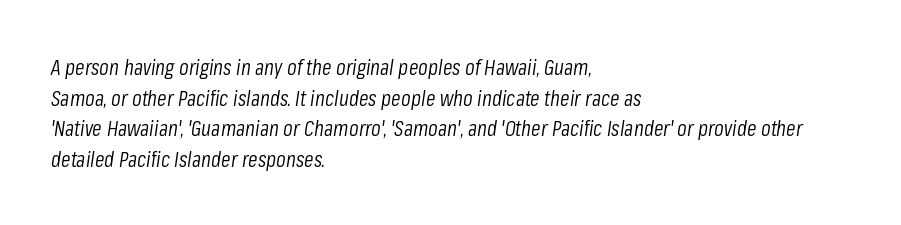
The image shows 22 px text type, italic (leaning right); set left-aligned, normal line spacing (1.39x), normal letter spacing, not underlined.
